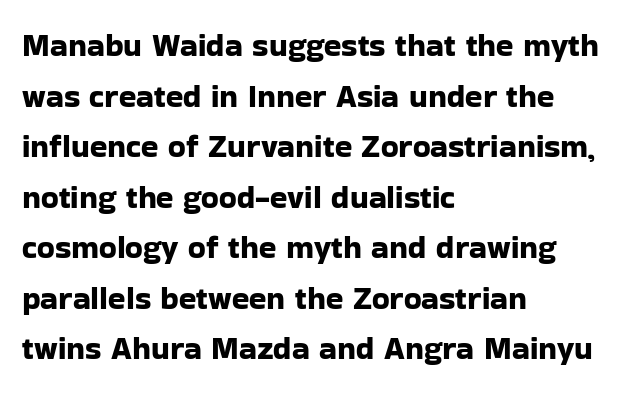
The image shows 32 px sans-serif type, upright; set left-aligned, normal line spacing (1.58x), normal letter spacing, not underlined; low stroke contrast and a medium x-height.
